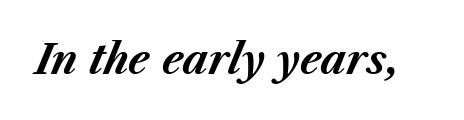
Q: Is the text bold? A: Yes.
Q: Is the text italic (slanted)? A: Yes, it leans right by about 23 degrees.
Q: Is the text underlined? A: No.
Q: Is the spacing between letters normal or unusually wide? A: Normal.
Q: Width (condensed, normal, or wide)? A: Normal.
Q: Stroke contrast? A: Medium.
Q: x-height? A: Medium.
Q: Monospaced? A: No.
